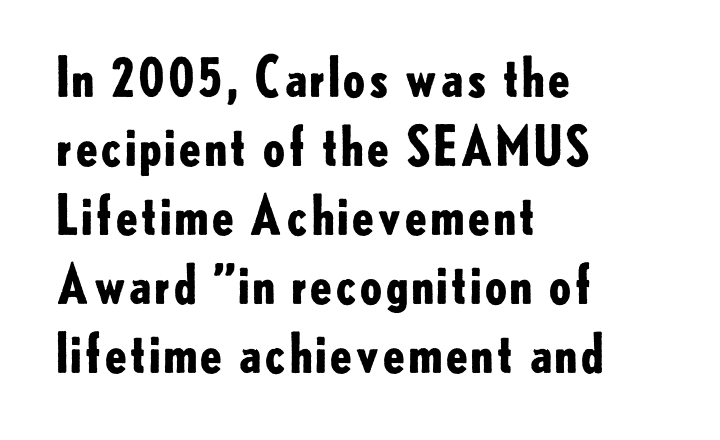
Set as a true bold cut, around the 700 mark. Upright lettering throughout. A typesetter would label this face a sans. A typesetter would call this leading conventional body-copy spacing. You could not count columns in this text — the font is proportionally spaced. Nobody drew a line under any word here.
